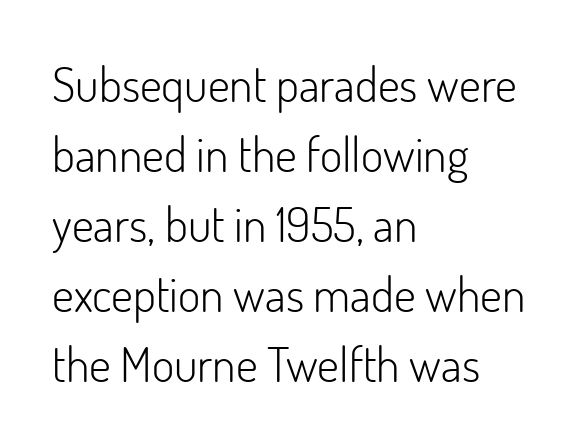
Q: Is the text bold? A: No.
Q: Is the text italic (slanted)? A: No, it is upright.
Q: Is the typeface a serif or a sans-serif typeface? A: Sans-serif.
Q: Is the text underlined? A: No.
Q: How is the paragraph aligned? A: Left-aligned.
Q: Is the spacing between letters normal or unusually wide? A: Normal.
Q: Is the spacing between lines tight, normal or loose? A: Normal.
Q: Width (condensed, normal, or wide)? A: Normal.
Q: Stroke contrast? A: Low.
Q: x-height? A: Small.
Q: Monospaced? A: No.
